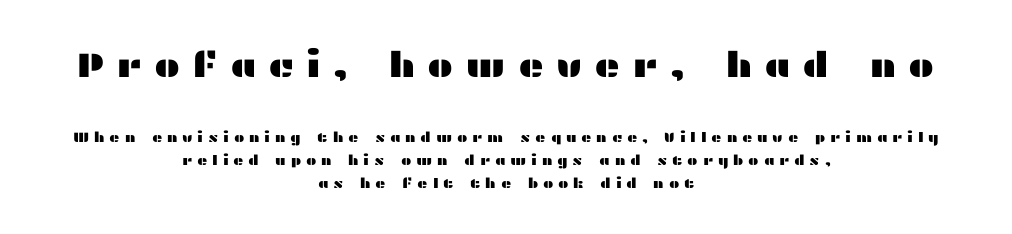
The image shows 35 px wide sans-serif type, upright; set centered, normal line spacing (1.65x), unusually wide letter spacing (+0.34 em), not underlined; the first (top) block is 2.5x larger; medium stroke contrast and a medium x-height.
